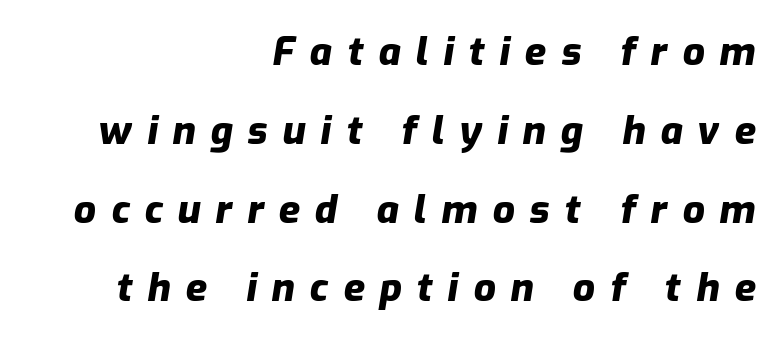
Tall strokes in this sample are angled rather than plumb. Look at the stroke-to-counter ratio: heavy, a bold. Is there much room between lines? Yes — plenty of vertical air separates them. This rendering features lettering with no underline.
